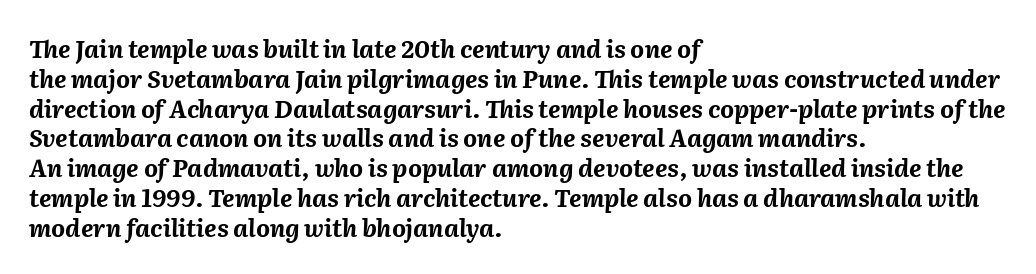
Glance below the letters and you will spot only blank space. Leftover space on each line is placed entirely after the last word. I'd describe the lettering as bold — thick and assertive. What stands out about the letter spacing? Nothing — it is the standard amount. Would a proofreader flag this as italicized? Yes.
